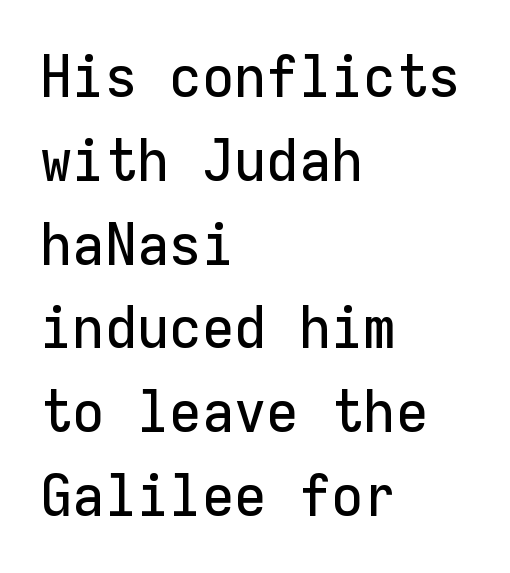
This sample uses plain, unmodified letter spacing. Line starts are locked; line ends wander. The baseline area is clear. Every character sits straight up, as roman type does. Vertical spacing — default.
